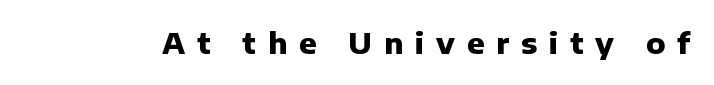
The image shows 29 px heavy sans-serif type, upright; set unusually wide letter spacing (+0.41 em), not underlined; low stroke contrast and a medium x-height.
